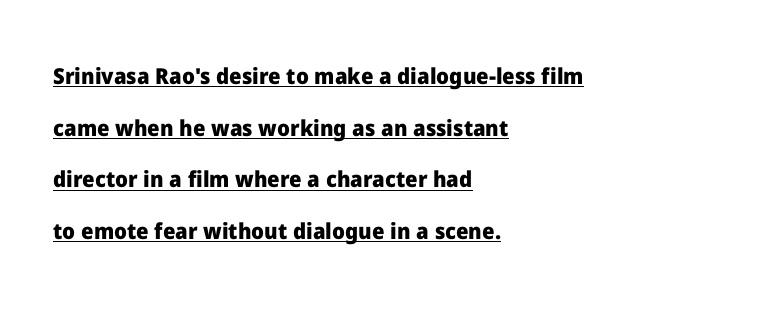
Q: Is the text bold? A: Yes.
Q: Is the text italic (slanted)? A: No, it is upright.
Q: Is the text underlined? A: Yes.
Q: How is the paragraph aligned? A: Left-aligned.
Q: Is the spacing between letters normal or unusually wide? A: Normal.
Q: Is the spacing between lines tight, normal or loose? A: Loose.
